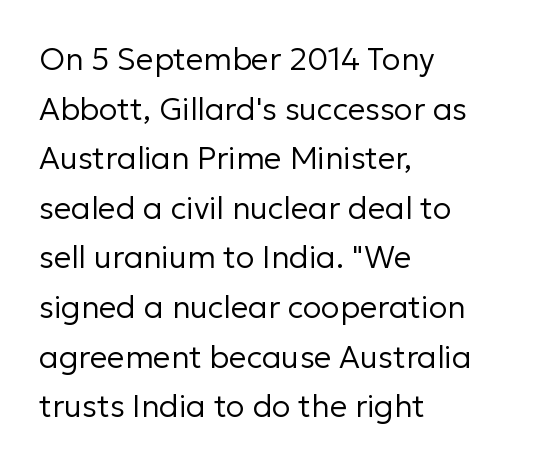
The image shows 31 px regular-weight sans-serif type, upright; set left-aligned, normal line spacing (1.6x), normal letter spacing, not underlined; low stroke contrast and a medium x-height.
